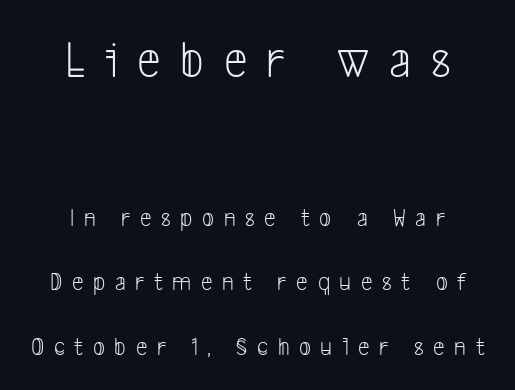
The image shows 53 px light, condensed sans-serif type; set centered, loose line spacing (2.48x), unusually wide letter spacing (+0.37 em), not underlined; the first (top) block is 2.04x larger; low stroke contrast and a medium x-height.
